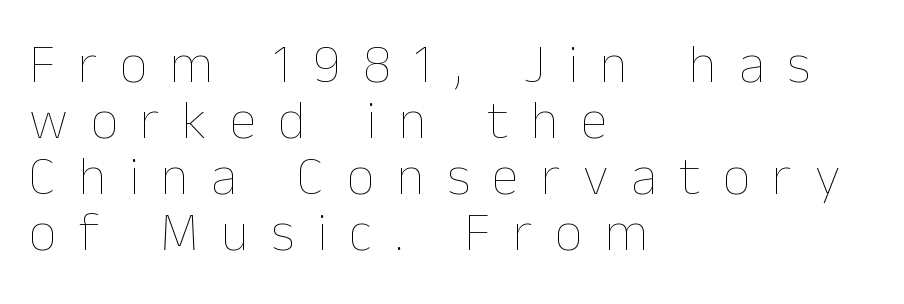
{"italic": "no", "bold": "no", "weight": "thin", "width": "normal", "stroke_contrast": "low", "x_height": "medium", "monospaced": "no", "underline": "no", "align": "left", "line_spacing": "tight", "line_spacing_ratio": 1.04, "letter_spacing": "wide", "letter_spacing_em": 0.42, "glyph_px": 54}
